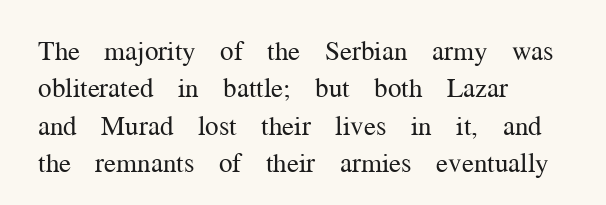
The image shows 27 px text type, upright; set left-aligned, normal line spacing (1.38x), normal letter spacing, not underlined.
